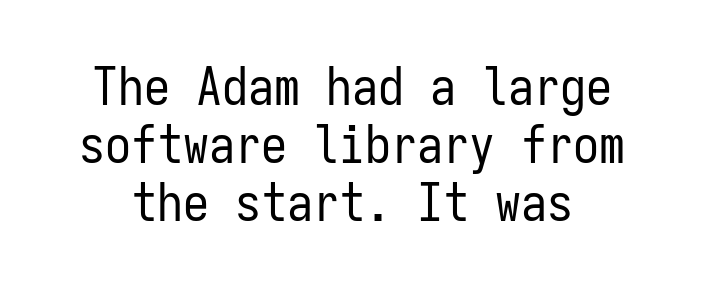
Characters follow at the spacing the type designer built in. Nope, no serifs anywhere on these letters. Descender tails drop into unmarked territory. The weight tops out at a normal text grade.
